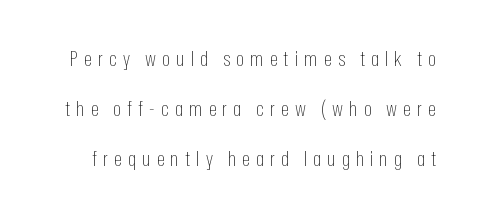
The letters look calm and open, with moderate or lighter stems. A bare baseline throughout the passage. The leading is generous, giving the passage an open texture. Tracking value appears strongly positive — letters spread wide. Posture: vertical.
